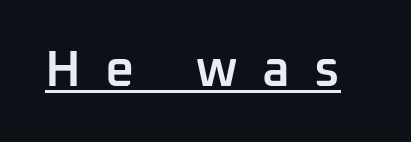
Posture: vertical. Typographically, this falls in the sans-serif category. These lines are rendered in a variable-pitch font. The letters are semibold — heavier than regular but short of a full bold. The string is rendered with underlining switched on.
